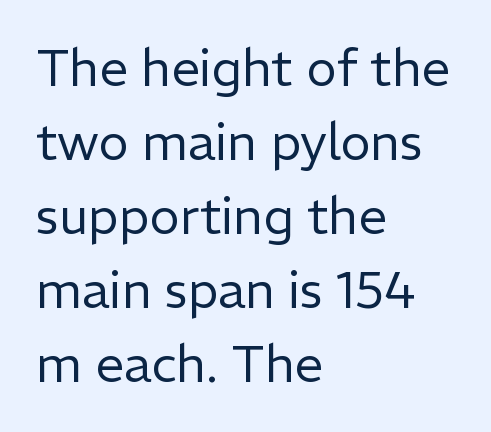
Q: Is the text bold? A: No.
Q: Is the text italic (slanted)? A: No, it is upright.
Q: Is the typeface a serif or a sans-serif typeface? A: Sans-serif.
Q: Is the text underlined? A: No.
Q: How is the paragraph aligned? A: Left-aligned.
Q: Is the spacing between letters normal or unusually wide? A: Normal.
Q: Is the spacing between lines tight, normal or loose? A: Normal.
Q: Width (condensed, normal, or wide)? A: Normal.
Q: Stroke contrast? A: Low.
Q: x-height? A: Medium.
Q: Monospaced? A: No.
